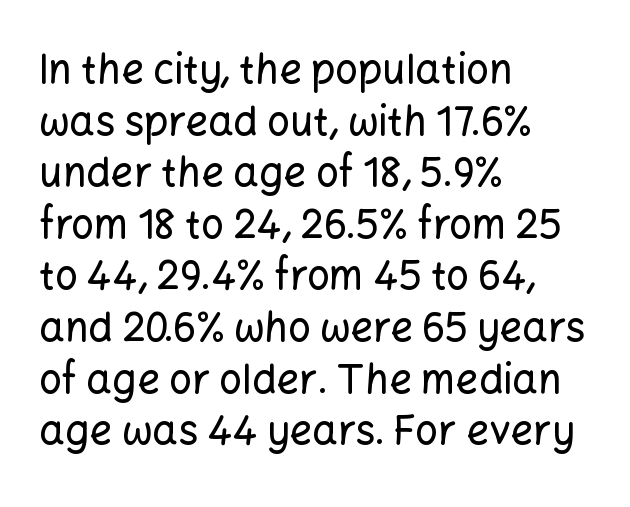
The image shows 40 px sans-serif type, upright; set left-aligned, normal line spacing (1.29x), normal letter spacing, not underlined; low stroke contrast and a medium x-height.
